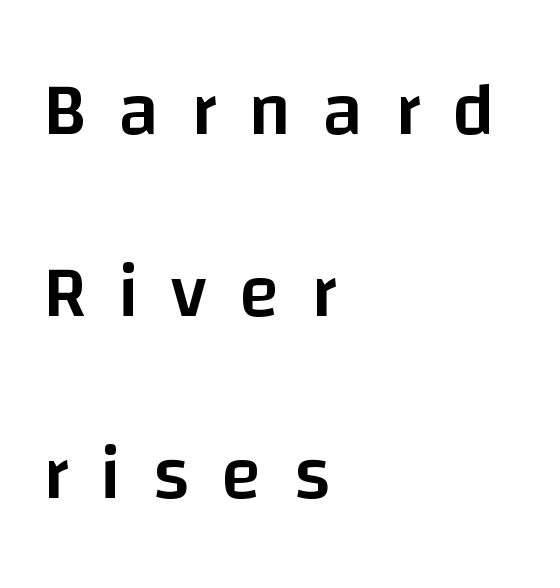
{"serif": "no", "italic": "no", "bold": "semi", "weight": "semibold", "width": "normal", "stroke_contrast": "low", "x_height": "large", "monospaced": "no", "underline": "no", "align": "left", "line_spacing": "loose", "line_spacing_ratio": 2.46, "letter_spacing": "wide", "letter_spacing_em": 0.43, "glyph_px": 74}
